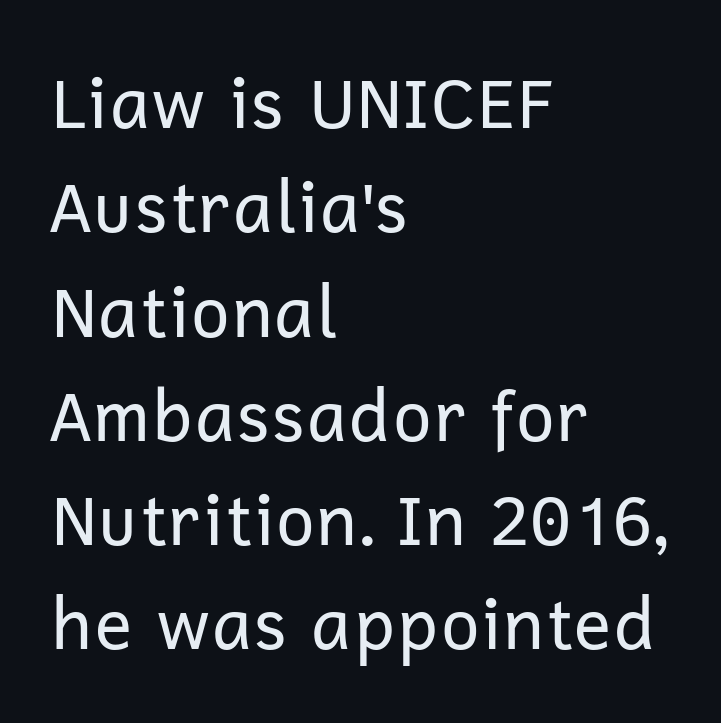
The image shows 70 px regular-weight sans-serif type, upright; set left-aligned, normal line spacing (1.49x), normal letter spacing, not underlined; low stroke contrast and a medium x-height.
